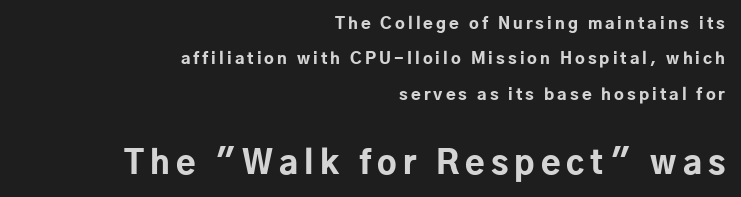
{"serif": "no", "italic": "no", "bold": "yes", "weight": "bold", "width": "normal", "stroke_contrast": "low", "x_height": "medium", "monospaced": "no", "underline": "no", "align": "right", "line_spacing": "loose", "line_spacing_ratio": 2.21, "larger_block": "second", "size_ratio": 2.0, "glyph_px": 32}
